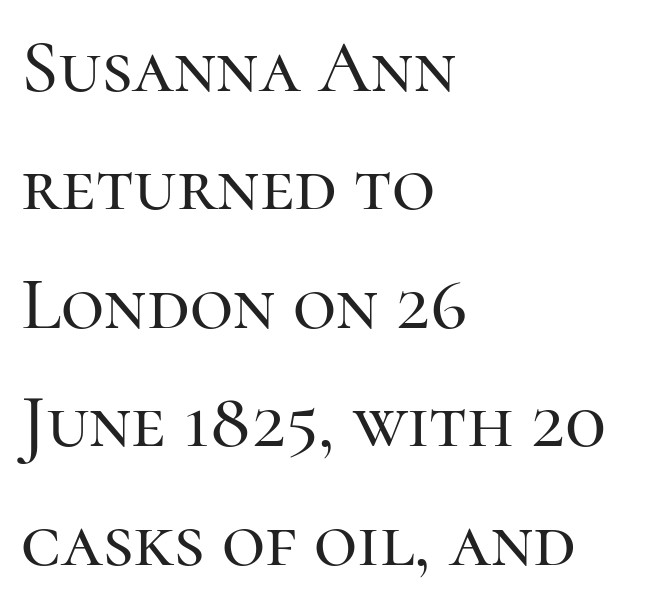
Q: Is the text italic (slanted)? A: No, it is upright.
Q: Is the typeface a serif or a sans-serif typeface? A: Serif.
Q: Is the text underlined? A: No.
Q: How is the paragraph aligned? A: Left-aligned.
Q: Is the spacing between letters normal or unusually wide? A: Normal.
Q: Is the spacing between lines tight, normal or loose? A: Normal.
Q: Width (condensed, normal, or wide)? A: Normal.
Q: Stroke contrast? A: High.
Q: x-height? A: Medium.
Q: Monospaced? A: No.
